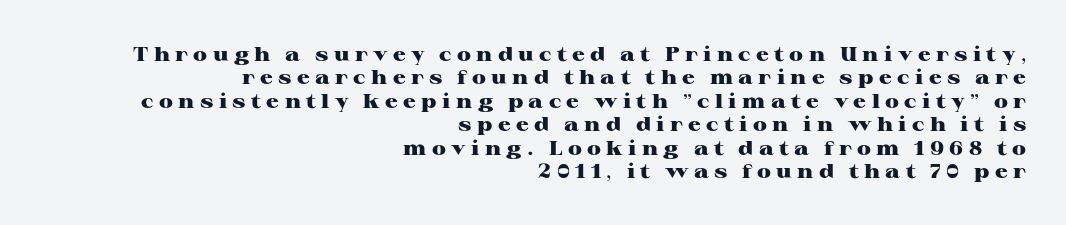
The image shows 20 px bold type, upright; set right-aligned, line spacing 1.17x, unusually wide letter spacing (+0.27 em), not underlined.
